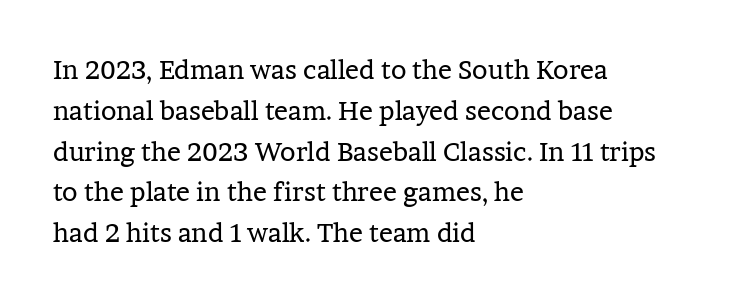
Q: Is the text bold? A: No.
Q: Is the text italic (slanted)? A: No, it is upright.
Q: Is the text underlined? A: No.
Q: How is the paragraph aligned? A: Left-aligned.
Q: Is the spacing between letters normal or unusually wide? A: Normal.
Q: Is the spacing between lines tight, normal or loose? A: Normal.
